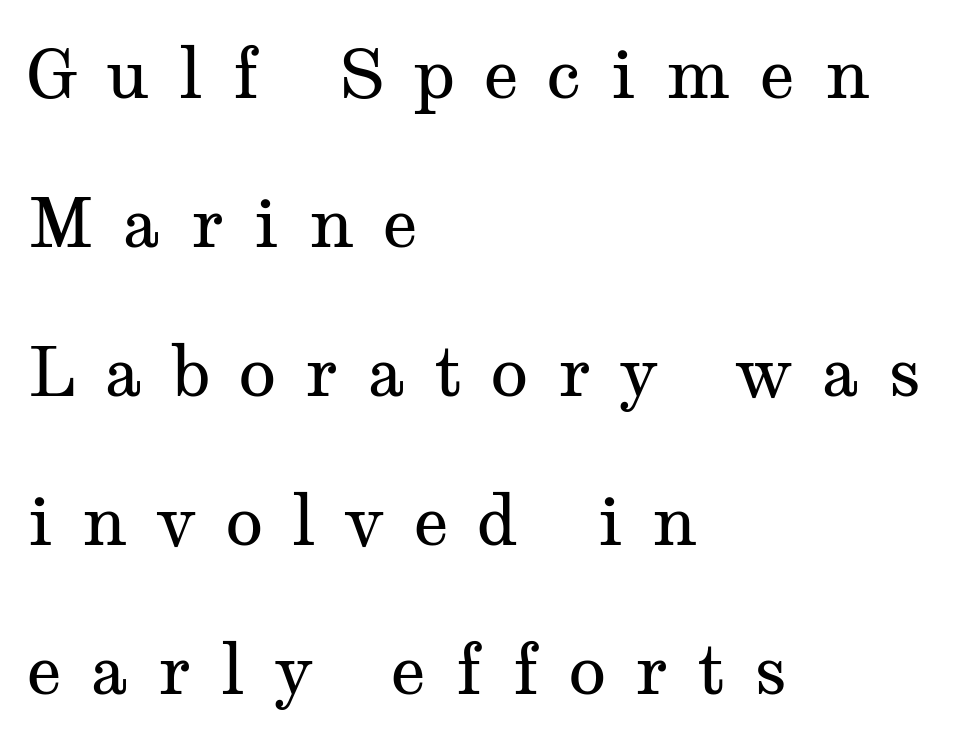
{"serif": "yes", "italic": "no", "bold": "no", "weight": "regular", "width": "wide", "stroke_contrast": "medium", "x_height": "medium", "monospaced": "no", "underline": "no", "align": "left", "line_spacing": "loose", "line_spacing_ratio": 2.16, "letter_spacing": "wide", "letter_spacing_em": 0.42, "glyph_px": 69}
